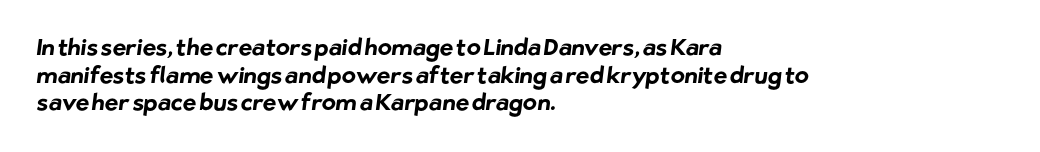
{"bold": "yes", "underline": "no", "align": "left", "line_spacing_ratio": 1.2, "letter_spacing": "normal", "letter_spacing_em": 0.0, "glyph_px": 23}
